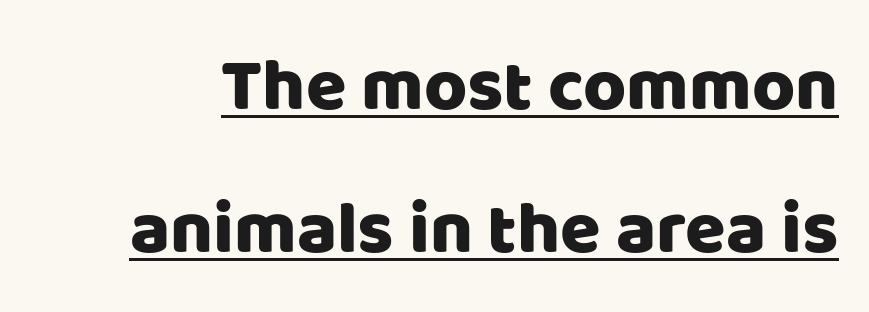
The string is rendered with underlining switched on. This block would shrink considerably if given ordinary leading; it's expanded now. Short note: letters normally spaced. Grotesque or geometric, the face here clearly has no serifs. Note the varied advance widths — an 'i' is clearly narrower than an 'm'.
